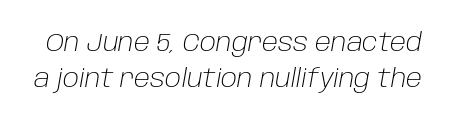
Q: Is the text bold? A: No.
Q: Is the text italic (slanted)? A: Yes, it leans right by about 10 degrees.
Q: Is the text underlined? A: No.
Q: Is the spacing between letters normal or unusually wide? A: Normal.
Q: Is the spacing between lines tight, normal or loose? A: Normal.
